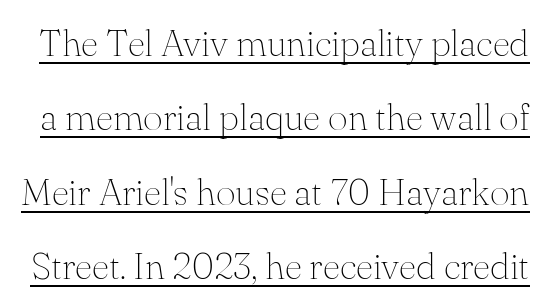
The image shows 38 px thin serif type, upright; set loose line spacing (1.96x), normal letter spacing, underlined; medium stroke contrast and a small x-height.
